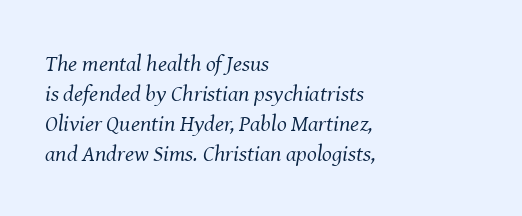
The image shows 23 px text type, italic (leaning right); set left-aligned, normal line spacing (1.31x), normal letter spacing, not underlined.
